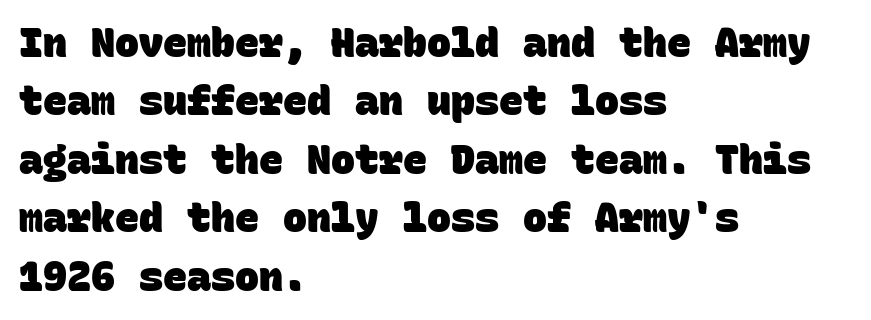
The image shows 40 px heavy sans-serif type, monospaced; set left-aligned, normal line spacing (1.46x), normal letter spacing, not underlined; low stroke contrast and a large x-height.
